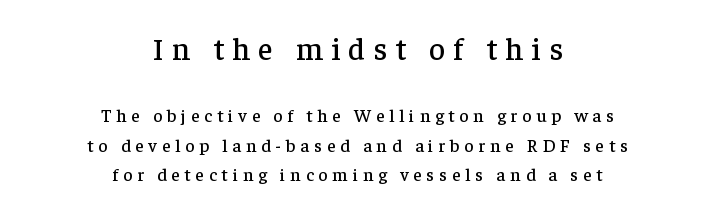
{"serif": "yes", "italic": "no", "width": "normal", "stroke_contrast": "low", "x_height": "medium", "monospaced": "no", "underline": "no", "align": "center", "line_spacing": "normal", "line_spacing_ratio": 1.65, "letter_spacing": "wide", "letter_spacing_em": 0.27, "larger_block": "first", "size_ratio": 1.72, "glyph_px": 31}
